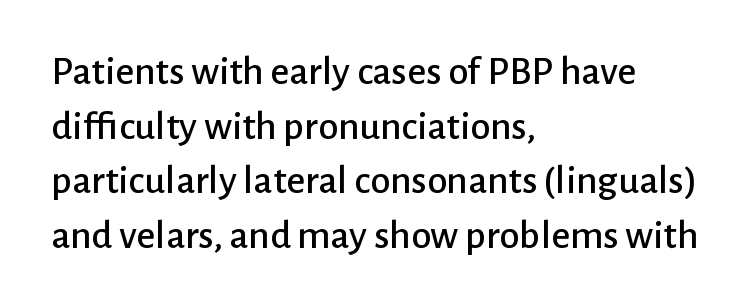
{"serif": "no", "italic": "no", "width": "normal", "stroke_contrast": "low", "x_height": "medium", "monospaced": "no", "underline": "no", "align": "left", "line_spacing": "normal", "line_spacing_ratio": 1.33, "letter_spacing": "normal", "letter_spacing_em": 0.0, "glyph_px": 41}
